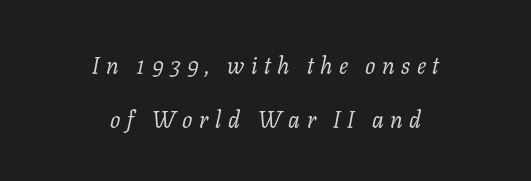
{"italic": "yes", "lean": "right", "slant_degrees": 11, "bold": "no", "underline": "no", "align": "center", "line_spacing": "loose", "line_spacing_ratio": 2.36, "letter_spacing": "wide", "letter_spacing_em": 0.28, "glyph_px": 23}
